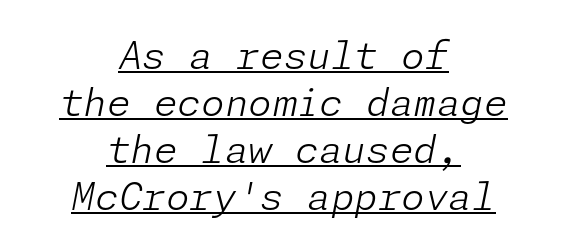
{"italic": "yes", "lean": "right", "slant_degrees": 11, "bold": "no", "weight": "light", "width": "normal", "stroke_contrast": "low", "x_height": "medium", "underline": "yes", "align": "center", "line_spacing_ratio": 1.24, "letter_spacing": "normal", "letter_spacing_em": 0.0, "glyph_px": 38}
